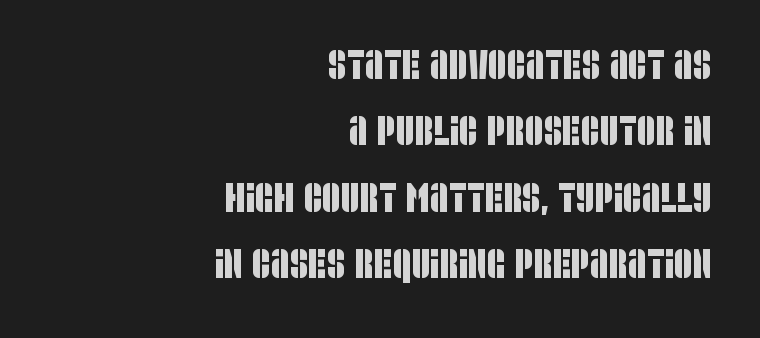
{"serif": "no", "width": "condensed", "stroke_contrast": "low", "x_height": "large", "monospaced": "no", "underline": "no", "align": "right", "line_spacing": "normal", "line_spacing_ratio": 1.62, "letter_spacing": "normal", "letter_spacing_em": 0.0, "glyph_px": 41}
